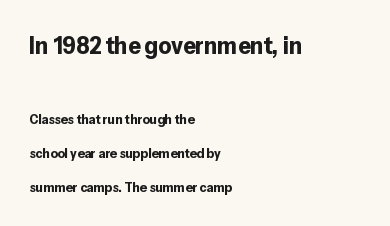
The image shows 25 px bold type, upright; set left-aligned, loose line spacing (2.44x), normal letter spacing, not underlined; the first (top) block is 1.79x larger.
